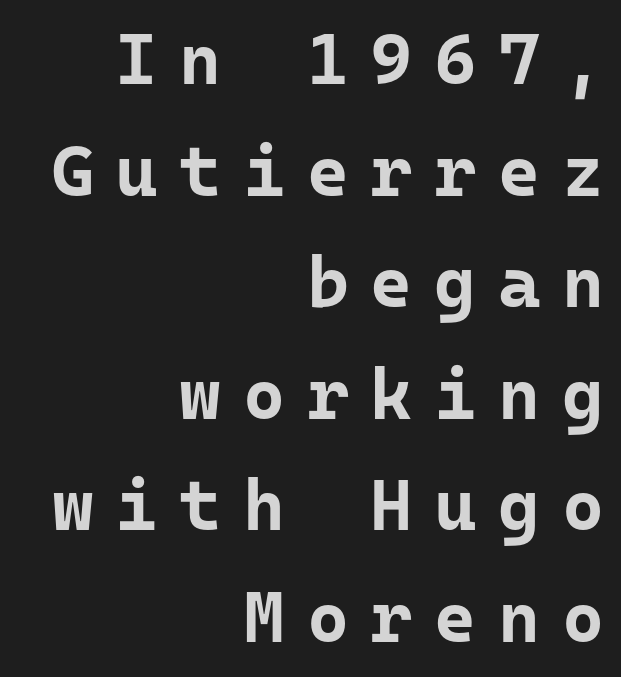
{"serif": "no", "italic": "no", "bold": "yes", "weight": "bold", "width": "normal", "stroke_contrast": "low", "x_height": "medium", "underline": "no", "align": "right", "line_spacing": "normal", "line_spacing_ratio": 1.55, "letter_spacing": "wide", "letter_spacing_em": 0.3, "glyph_px": 72}
